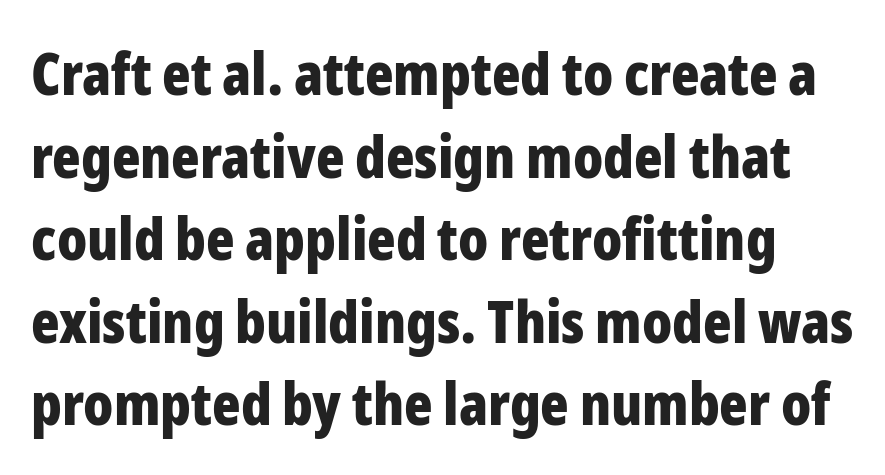
The image shows 59 px bold, condensed sans-serif type, upright; set normal line spacing (1.4x), normal letter spacing, not underlined; low stroke contrast and a medium x-height.
